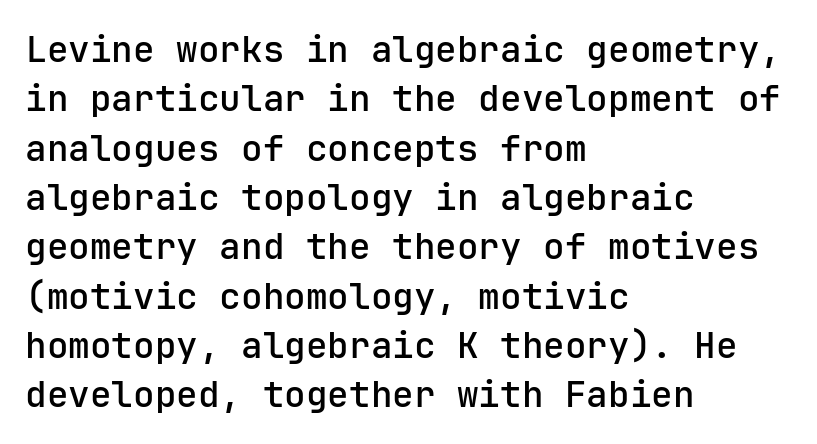
Q: Is the text bold? A: Semi-bold.
Q: Is the text italic (slanted)? A: No, it is upright.
Q: Is the typeface a serif or a sans-serif typeface? A: Sans-serif.
Q: Is the text underlined? A: No.
Q: How is the paragraph aligned? A: Left-aligned.
Q: Is the spacing between letters normal or unusually wide? A: Normal.
Q: Is the spacing between lines tight, normal or loose? A: Normal.
Q: Width (condensed, normal, or wide)? A: Normal.
Q: Stroke contrast? A: Low.
Q: x-height? A: Medium.
